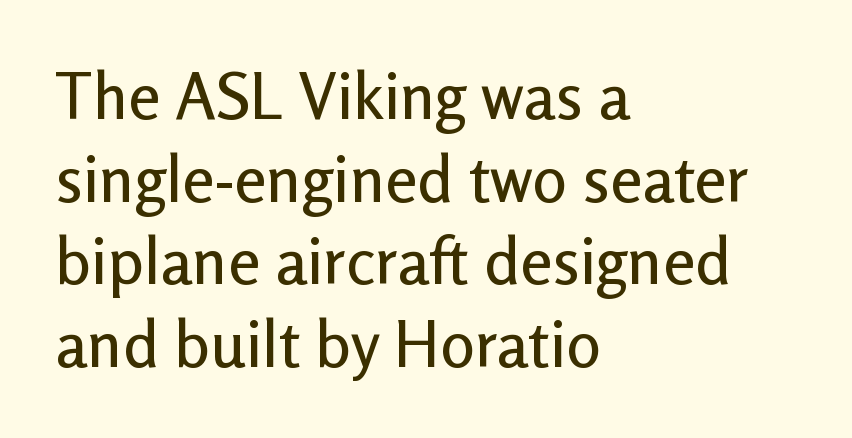
{"serif": "no", "italic": "no", "width": "normal", "stroke_contrast": "low", "x_height": "medium", "monospaced": "no", "underline": "no", "align": "left", "line_spacing": "normal", "line_spacing_ratio": 1.27, "letter_spacing": "normal", "letter_spacing_em": 0.0, "glyph_px": 65}
